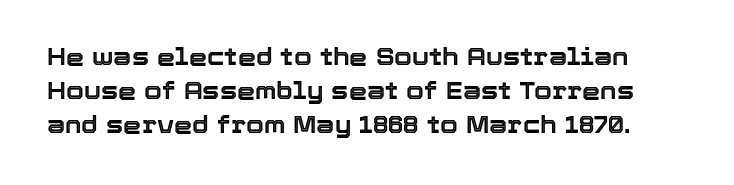
{"italic": "no", "underline": "no", "line_spacing": "normal", "line_spacing_ratio": 1.47, "letter_spacing": "normal", "letter_spacing_em": 0.0, "glyph_px": 23}
